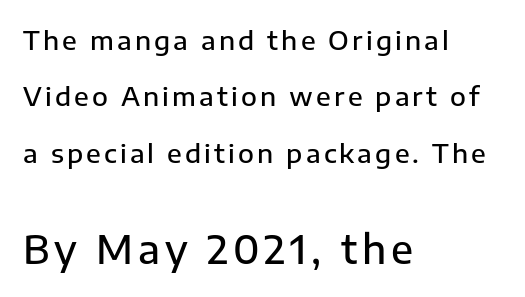
The image shows 39 px semibold sans-serif type, upright; set left-aligned, loose line spacing (2.17x), not underlined; the second (bottom) block is 1.5x larger; low stroke contrast and a medium x-height.
